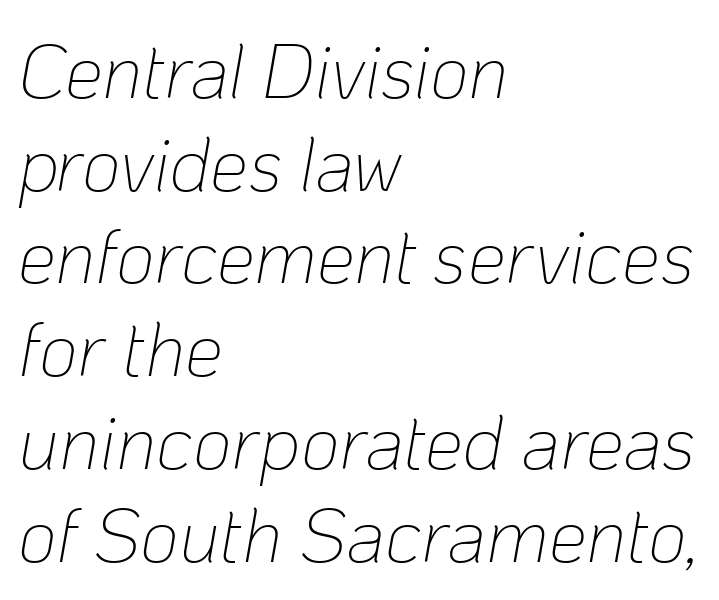
Q: Is the text bold? A: No.
Q: Is the text italic (slanted)? A: Yes, it leans right by about 10 degrees.
Q: Is the text underlined? A: No.
Q: How is the paragraph aligned? A: Left-aligned.
Q: Is the spacing between letters normal or unusually wide? A: Normal.
Q: Width (condensed, normal, or wide)? A: Normal.
Q: Stroke contrast? A: Low.
Q: x-height? A: Medium.
Q: Monospaced? A: No.
